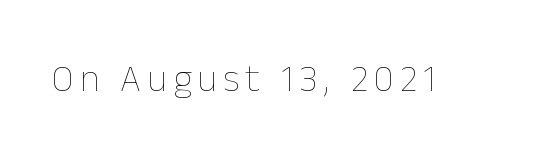
The image shows 38 px thin type, upright; set not underlined; low stroke contrast and a medium x-height.
